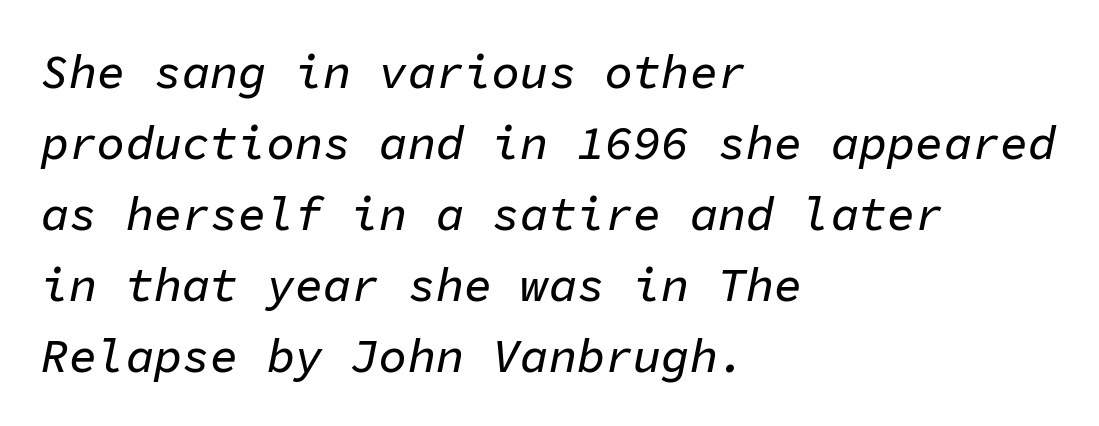
Q: Is the text italic (slanted)? A: Yes, it leans right by about 11 degrees.
Q: Is the text underlined? A: No.
Q: How is the paragraph aligned? A: Left-aligned.
Q: Is the spacing between letters normal or unusually wide? A: Normal.
Q: Is the spacing between lines tight, normal or loose? A: Normal.
Q: Width (condensed, normal, or wide)? A: Normal.
Q: Stroke contrast? A: Low.
Q: x-height? A: Medium.
Q: Monospaced? A: Yes.
